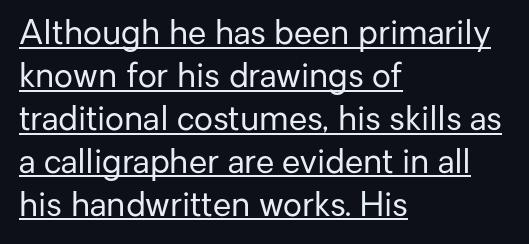
{"serif": "no", "italic": "no", "bold": "no", "weight": "regular", "width": "normal", "stroke_contrast": "low", "x_height": "medium", "monospaced": "no", "underline": "yes", "align": "left", "line_spacing": "normal", "line_spacing_ratio": 1.3, "letter_spacing": "normal", "letter_spacing_em": 0.0, "glyph_px": 33}
